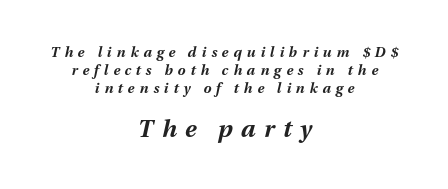
The image shows 24 px bold type, italic (leaning right); set centered, normal line spacing (1.27x), unusually wide letter spacing (+0.35 em), not underlined; the second (bottom) block is 1.71x larger.
